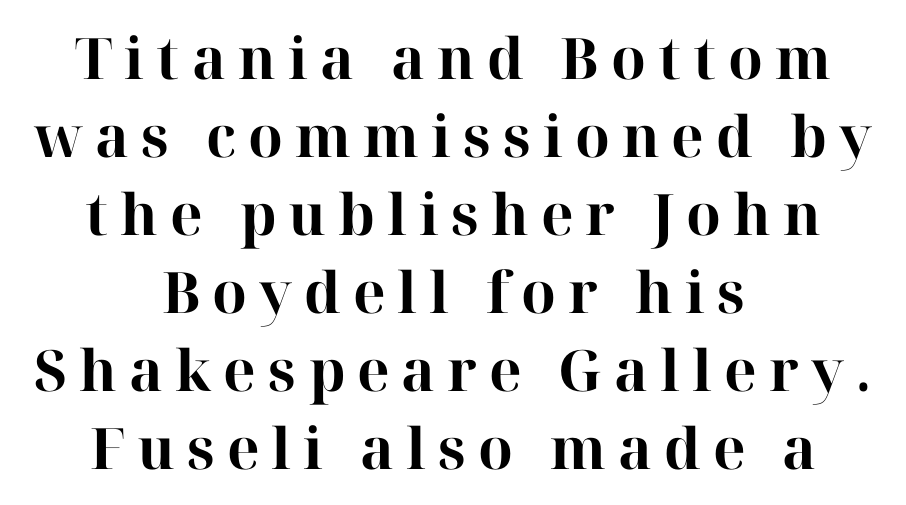
The font is running at its bold setting. Nope, not italic — everything's standing straight. Type without underlining. Regarding serifs, this sample has them. Compared with a flush-left layout, this one balances lines on the center instead.
